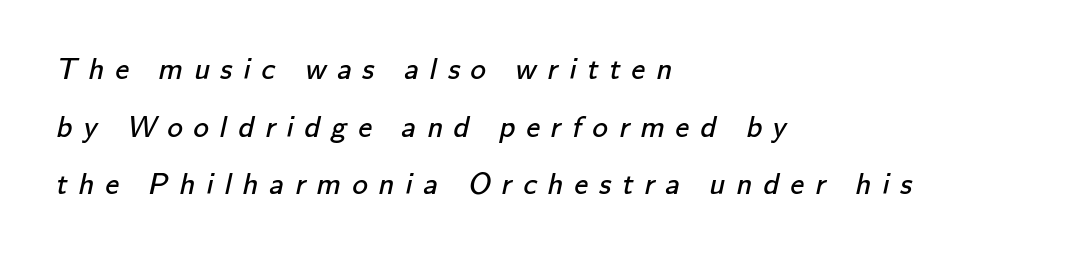
Left-aligned paragraph, ragged on the right. Rule under the text: the space is simply empty. No heavy texture on the line: the type isn't bold. Tracking here is generous; glyphs stand well apart from one another. Character widths vary here, with narrow letters taking less room than wide ones. Is this a sans? Yes — the strokes have no serifs.
